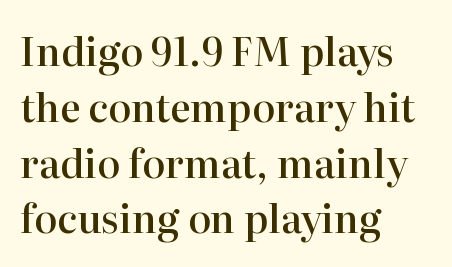
The image shows 39 px semibold serif type, upright; set left-aligned, normal line spacing (1.43x), normal letter spacing, not underlined; high stroke contrast and a medium x-height.
